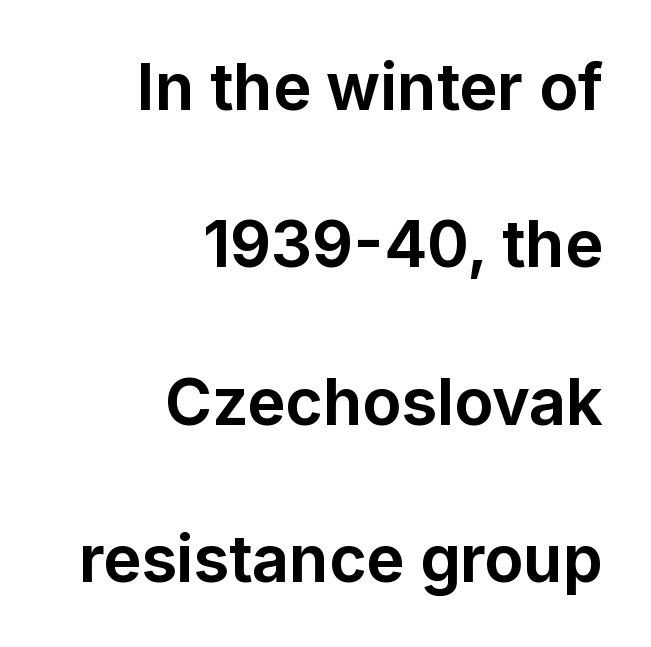
The image shows 64 px bold sans-serif type, upright; set right-aligned, loose line spacing (2.46x), normal letter spacing, not underlined; low stroke contrast and a medium x-height.
